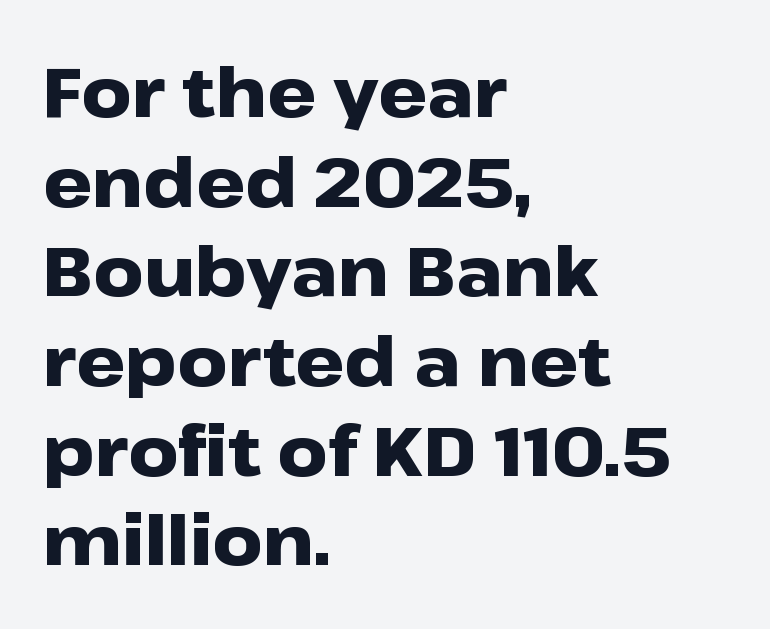
The image shows 69 px heavy, wide sans-serif type, upright; set left-aligned, normal line spacing (1.3x), normal letter spacing, not underlined; low stroke contrast and a medium x-height.
